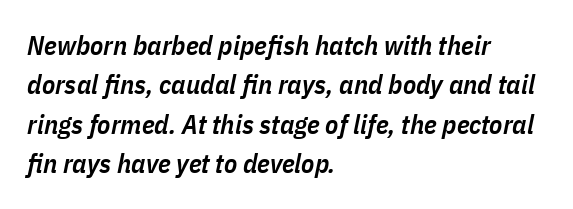
{"italic": "yes", "lean": "right", "slant_degrees": 11, "bold": "semi", "underline": "no", "align": "left", "line_spacing": "normal", "line_spacing_ratio": 1.46, "letter_spacing": "normal", "letter_spacing_em": 0.0, "glyph_px": 27}
